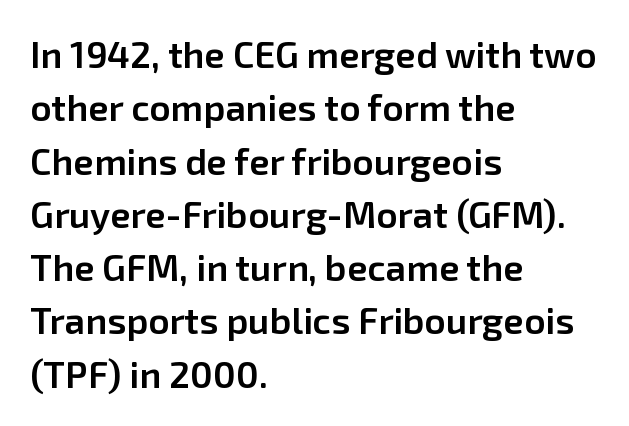
Each letter keeps its own natural width here, so spacing adapts to shape. Characters remain perfectly vertical along every line. The characters look somewhat weighty, a semibold short of true bold. Type style note: lacks serifs. No word sits above an underline.
